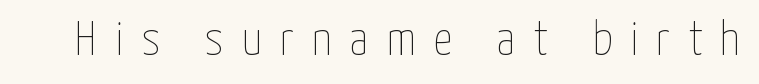
The letters are spread apart with noticeably loose tracking. Varying glyph widths throughout — classic text-font behaviour. This sample uses an upright cut, with every glyph sitting square on the baseline. Only glyphs here, with clear space below each row.
